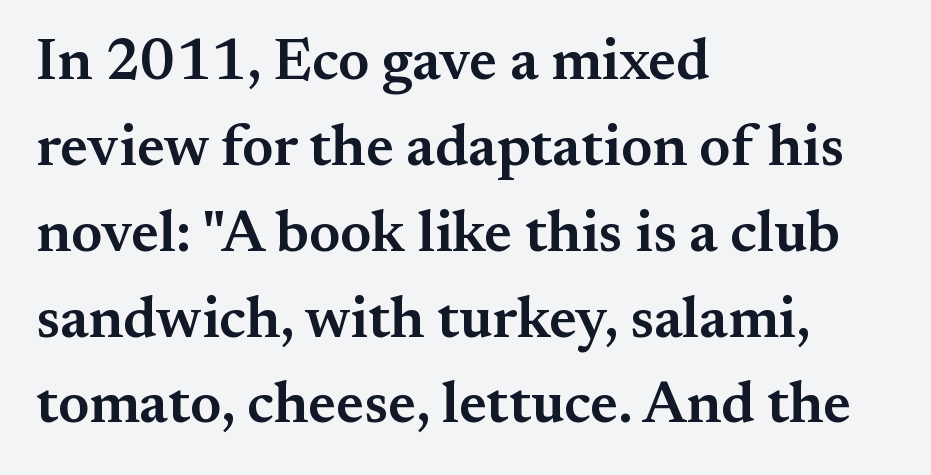
{"serif": "yes", "italic": "no", "bold": "semi", "weight": "semibold", "width": "normal", "stroke_contrast": "medium", "x_height": "small", "monospaced": "no", "underline": "no", "align": "left", "line_spacing": "normal", "line_spacing_ratio": 1.48, "letter_spacing": "normal", "letter_spacing_em": 0.0, "glyph_px": 58}
